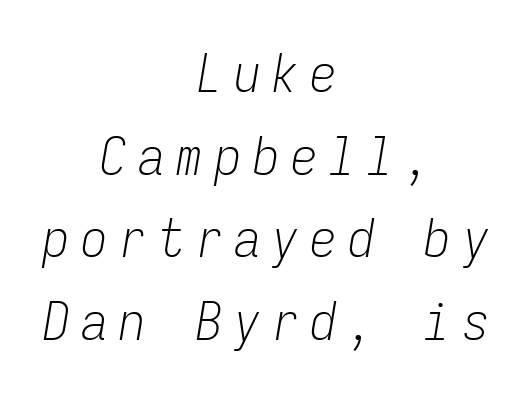
Q: Is the text bold? A: No.
Q: Is the text italic (slanted)? A: Yes, it leans right by about 9 degrees.
Q: Is the text underlined? A: No.
Q: How is the paragraph aligned? A: Centered.
Q: Is the spacing between letters normal or unusually wide? A: Unusually wide.
Q: Is the spacing between lines tight, normal or loose? A: Normal.
Q: Width (condensed, normal, or wide)? A: Condensed.
Q: Stroke contrast? A: Low.
Q: x-height? A: Medium.
Q: Monospaced? A: Yes.
